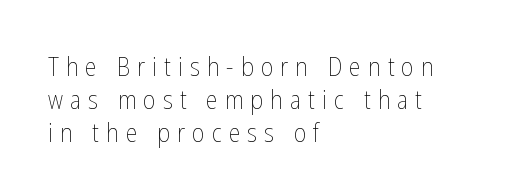
{"italic": "no", "bold": "no", "underline": "no", "align": "left", "line_spacing": "normal", "line_spacing_ratio": 1.27, "letter_spacing": "wide", "letter_spacing_em": 0.28, "glyph_px": 26}
